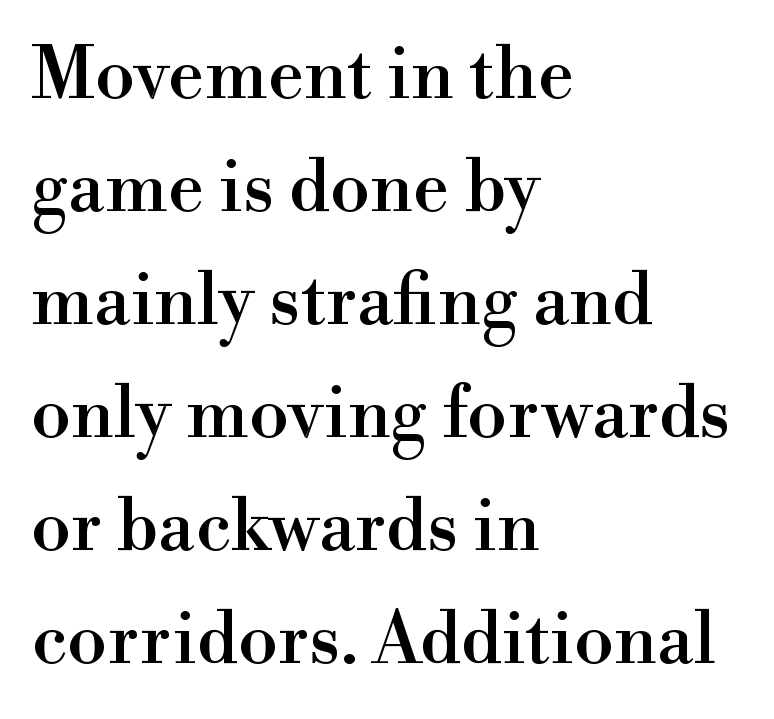
{"serif": "yes", "italic": "no", "width": "normal", "stroke_contrast": "high", "x_height": "small", "monospaced": "no", "underline": "no", "align": "left", "line_spacing": "normal", "line_spacing_ratio": 1.57, "letter_spacing": "normal", "letter_spacing_em": 0.0, "glyph_px": 72}
